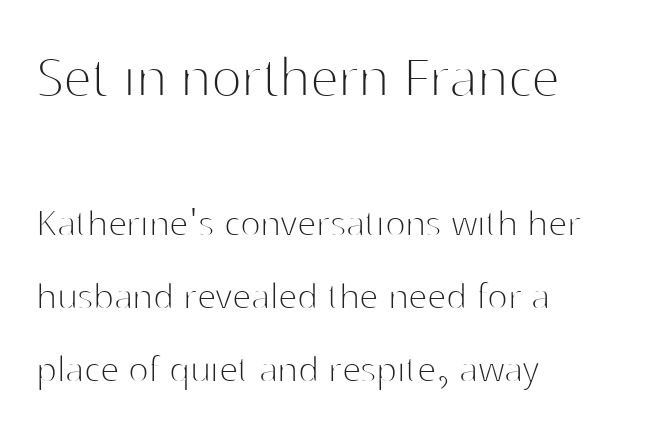
Q: Is the text bold? A: No.
Q: Is the text italic (slanted)? A: No, it is upright.
Q: Is the typeface a serif or a sans-serif typeface? A: Sans-serif.
Q: Is the text underlined? A: No.
Q: How is the paragraph aligned? A: Left-aligned.
Q: Is the spacing between letters normal or unusually wide? A: Normal.
Q: Is the spacing between lines tight, normal or loose? A: Normal.
Q: Which block of text is set in a larger size, the first (top) or the second (bottom)? A: The first (top) one.
Q: Width (condensed, normal, or wide)? A: Normal.
Q: Stroke contrast? A: High.
Q: x-height? A: Medium.
Q: Monospaced? A: No.
